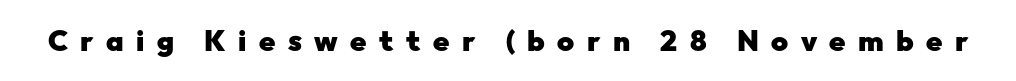
The passage shown is emphatically bold. Are there feet on the stems? There aren't — it's a sans. Honestly, there is no underline to notice here at all. Posture: straight, roman, zero tilt. Students, note that the glyphs here are deliberately spaced far apart. Looks like regular typesetting: each glyph gets only the width it needs.
